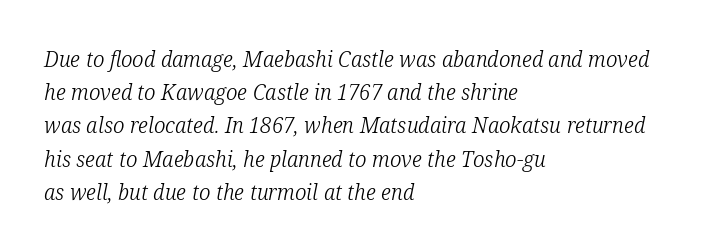
Q: Is the text bold? A: No.
Q: Is the text italic (slanted)? A: Yes, it leans right by about 12 degrees.
Q: Is the text underlined? A: No.
Q: How is the paragraph aligned? A: Left-aligned.
Q: Is the spacing between letters normal or unusually wide? A: Normal.
Q: Is the spacing between lines tight, normal or loose? A: Normal.
